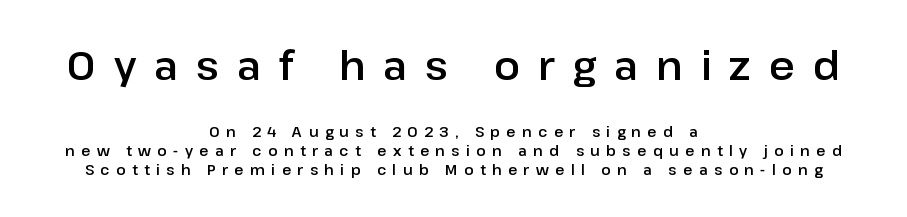
The image shows 39 px sans-serif type, upright; set centered, normal line spacing (1.35x), unusually wide letter spacing (+0.46 em), not underlined; the first (top) block is 2.79x larger; low stroke contrast and a medium x-height.
